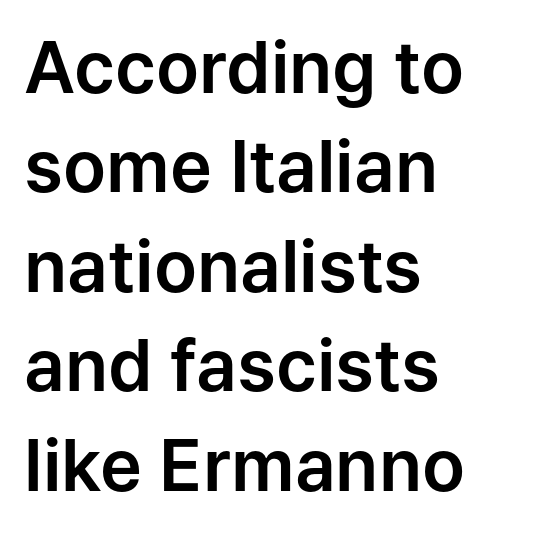
The image shows 71 px sans-serif type, upright; set left-aligned, normal line spacing (1.4x), normal letter spacing, not underlined; low stroke contrast and a medium x-height.
